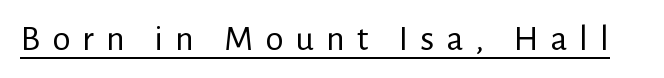
You can tell from the bare stems that sans-serif type was used. Observe the wide spacing: letters keep a clear distance from each other. On a weight scale, this lands at 450 or below. Notice how the stems are strictly vertical — no italics here. Underlining? Definitely there.
